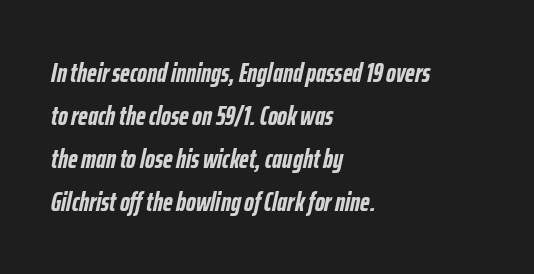
Q: Is the text bold? A: Yes.
Q: Is the text italic (slanted)? A: Yes, it leans right by about 12 degrees.
Q: Is the text underlined? A: No.
Q: How is the paragraph aligned? A: Left-aligned.
Q: Is the spacing between letters normal or unusually wide? A: Normal.
Q: Is the spacing between lines tight, normal or loose? A: Normal.
